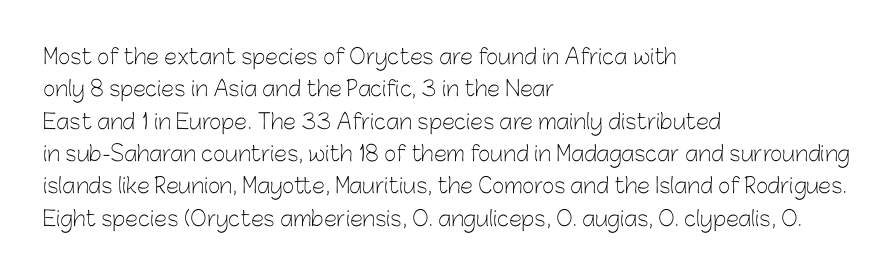
{"italic": "no", "bold": "no", "underline": "no", "align": "left", "line_spacing": "normal", "line_spacing_ratio": 1.54, "letter_spacing": "normal", "letter_spacing_em": 0.0, "glyph_px": 21}
